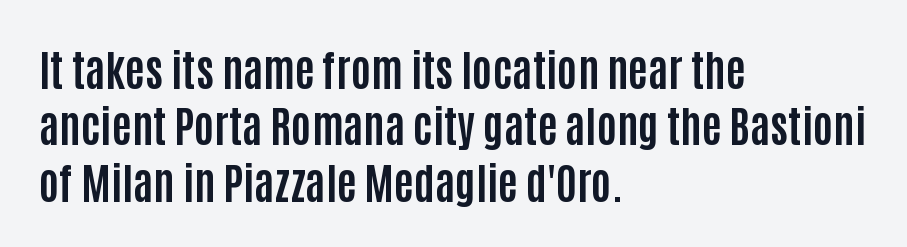
The image shows 43 px bold, condensed sans-serif type, upright; set left-aligned, normal line spacing (1.31x), normal letter spacing, not underlined; low stroke contrast and a large x-height.
